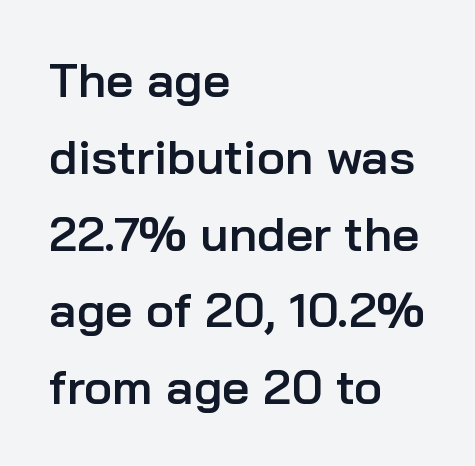
The image shows 48 px semibold sans-serif type, upright; set left-aligned, normal line spacing (1.6x), normal letter spacing, not underlined; low stroke contrast and a medium x-height.
